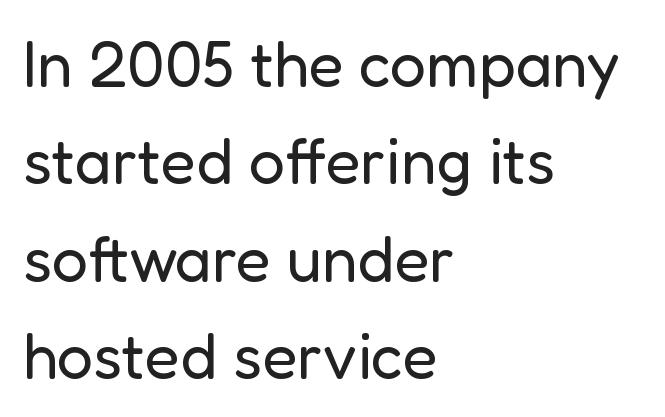
The image shows 64 px regular-weight sans-serif type, upright; set left-aligned, normal line spacing (1.52x), normal letter spacing, not underlined; low stroke contrast and a medium x-height.
